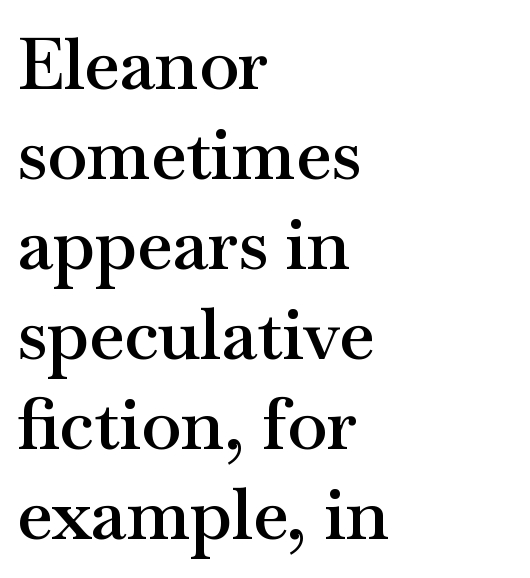
Q: Is the text bold? A: Semi-bold.
Q: Is the text italic (slanted)? A: No, it is upright.
Q: Is the typeface a serif or a sans-serif typeface? A: Serif.
Q: Is the text underlined? A: No.
Q: How is the paragraph aligned? A: Left-aligned.
Q: Is the spacing between letters normal or unusually wide? A: Normal.
Q: Is the spacing between lines tight, normal or loose? A: Normal.
Q: Width (condensed, normal, or wide)? A: Wide.
Q: Stroke contrast? A: Medium.
Q: x-height? A: Small.
Q: Monospaced? A: No.
